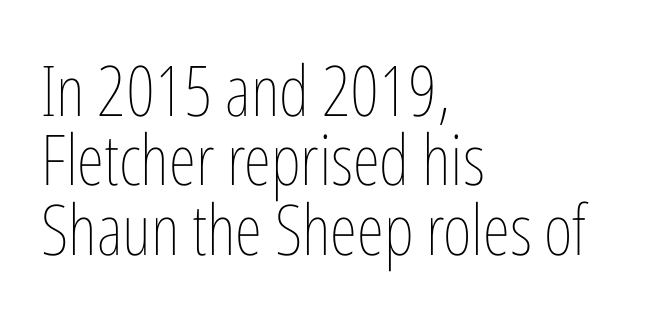
Style check: upright. Nothing unusual about the tracking: characters are spaced as the font intends. The rag falls on the right side of this text block. The passage shown stacks its lines with hardly any gap. Heft: none added — not bold. The glyphs are unaccompanied by any horizontal stroke below them.
